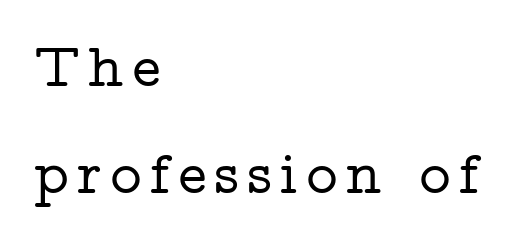
Q: Is the text italic (slanted)? A: No, it is upright.
Q: Is the typeface a serif or a sans-serif typeface? A: Serif.
Q: Is the text underlined? A: No.
Q: How is the paragraph aligned? A: Left-aligned.
Q: Width (condensed, normal, or wide)? A: Wide.
Q: Stroke contrast? A: Low.
Q: x-height? A: Medium.
Q: Monospaced? A: No.
